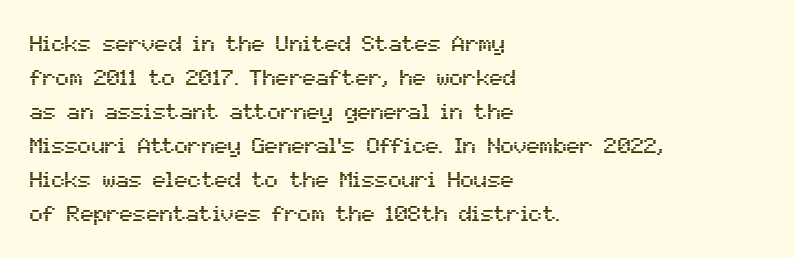
The image shows 22 px text type, upright; set left-aligned, normal line spacing (1.55x), normal letter spacing, not underlined.
